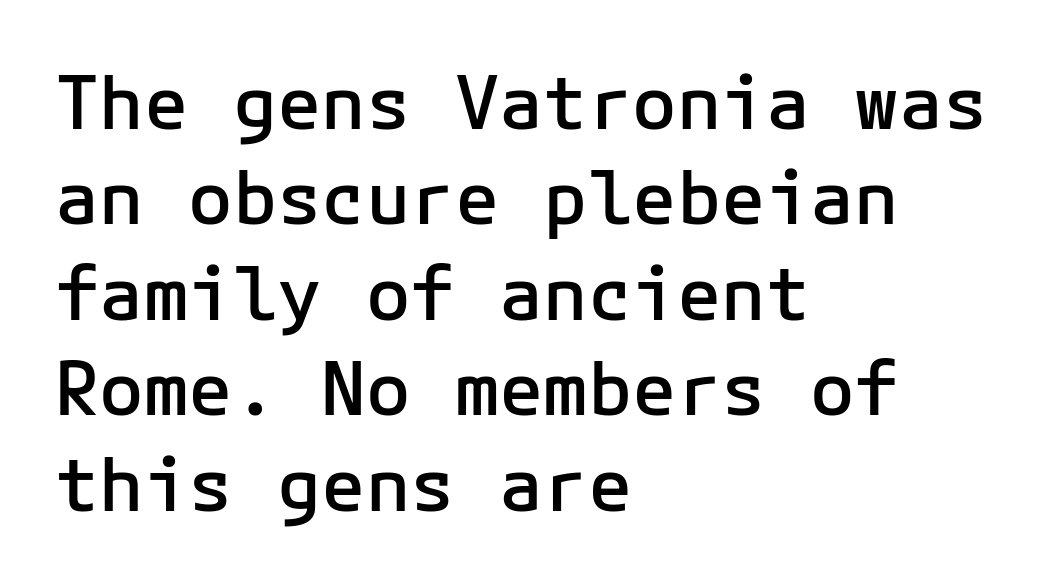
{"serif": "no", "italic": "no", "bold": "semi", "weight": "semibold", "width": "normal", "stroke_contrast": "low", "x_height": "medium", "underline": "no", "align": "left", "line_spacing": "normal", "line_spacing_ratio": 1.29, "letter_spacing": "normal", "letter_spacing_em": 0.0, "glyph_px": 74}
